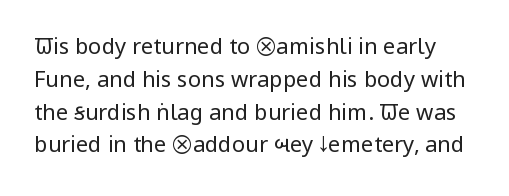
The image shows 22 px text type, upright; set normal line spacing (1.49x), normal letter spacing, not underlined.
